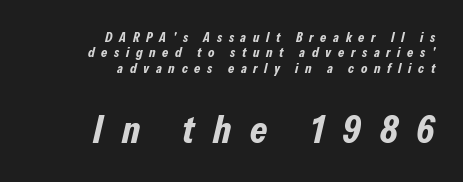
Q: Is the text bold? A: Yes.
Q: Is the text italic (slanted)? A: Yes, it leans right by about 13 degrees.
Q: Is the text underlined? A: No.
Q: How is the paragraph aligned? A: Right-aligned.
Q: Is the spacing between letters normal or unusually wide? A: Unusually wide.
Q: Is the spacing between lines tight, normal or loose? A: Tight.
Q: Which block of text is set in a larger size, the first (top) or the second (bottom)? A: The second (bottom) one.
Q: Width (condensed, normal, or wide)? A: Condensed.
Q: Stroke contrast? A: Low.
Q: x-height? A: Medium.
Q: Monospaced? A: No.
